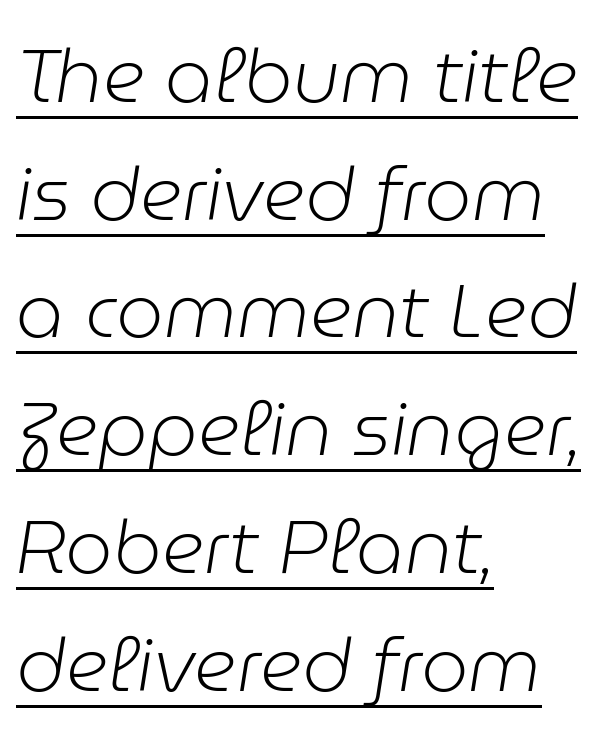
Is this a fixed-width face? No — the glyphs have proportional, varying widths. Descenders here cross a horizontal rule under the line. Summary of vertical rhythm: regular, with standard interline spacing. Horizontal alignment here is leftward, the default for most running prose. What stands out about the letter spacing? Nothing — it is the standard amount.
